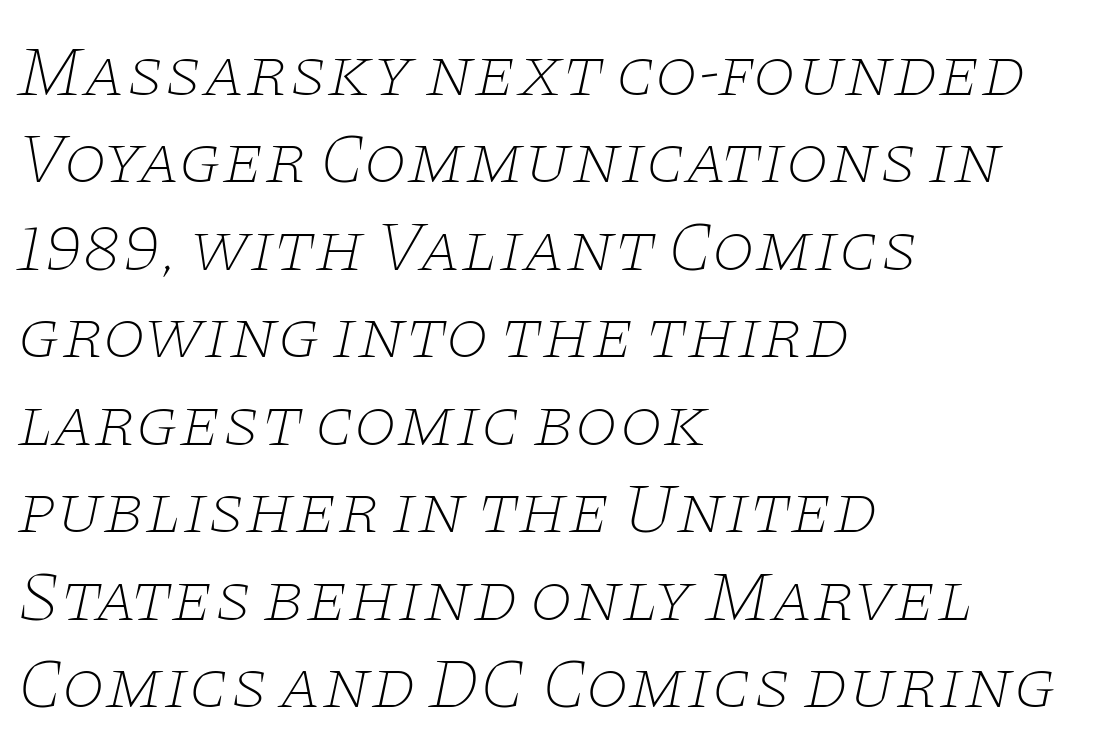
Q: Is the text bold? A: No.
Q: Is the text italic (slanted)? A: Yes, it leans right by about 11 degrees.
Q: Is the typeface a serif or a sans-serif typeface? A: Serif.
Q: Is the text underlined? A: No.
Q: How is the paragraph aligned? A: Left-aligned.
Q: Is the spacing between letters normal or unusually wide? A: Normal.
Q: Is the spacing between lines tight, normal or loose? A: Normal.
Q: Width (condensed, normal, or wide)? A: Wide.
Q: Stroke contrast? A: Low.
Q: x-height? A: Large.
Q: Monospaced? A: No.
